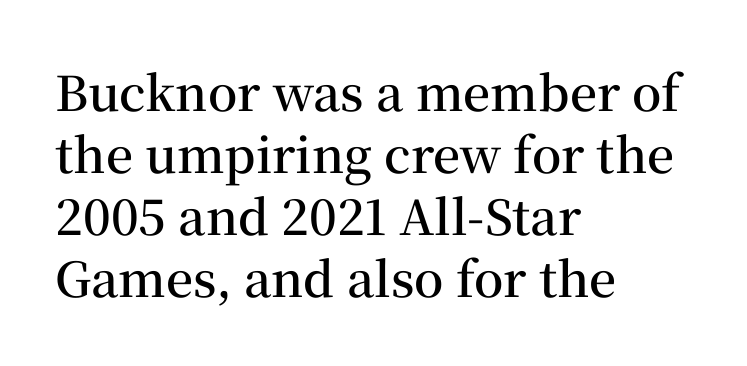
The image shows 48 px semibold serif type, upright; set left-aligned, normal line spacing (1.29x), normal letter spacing, not underlined; medium stroke contrast and a medium x-height.
